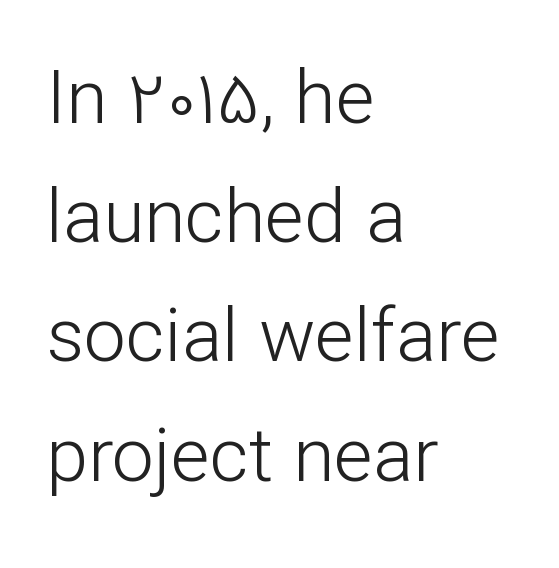
{"serif": "no", "italic": "no", "bold": "no", "weight": "light", "width": "normal", "stroke_contrast": "low", "x_height": "medium", "monospaced": "no", "underline": "no", "align": "left", "line_spacing": "normal", "line_spacing_ratio": 1.59, "letter_spacing": "normal", "letter_spacing_em": 0.0, "glyph_px": 75}
